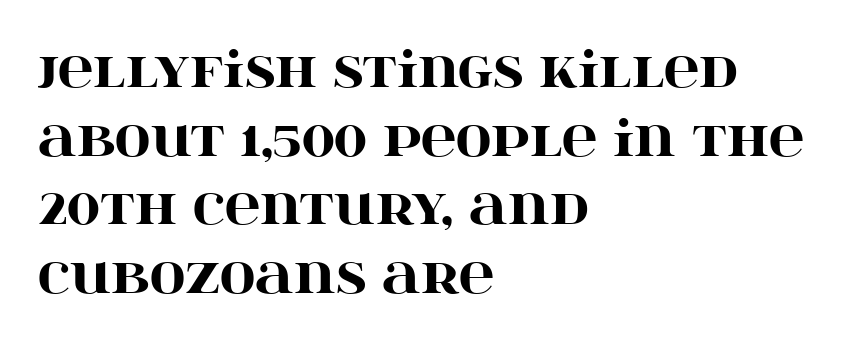
{"serif": "yes", "italic": "no", "bold": "yes", "weight": "heavy", "width": "wide", "stroke_contrast": "high", "x_height": "large", "monospaced": "no", "underline": "no", "align": "left", "line_spacing": "normal", "line_spacing_ratio": 1.4, "letter_spacing": "normal", "letter_spacing_em": 0.0, "glyph_px": 49}
